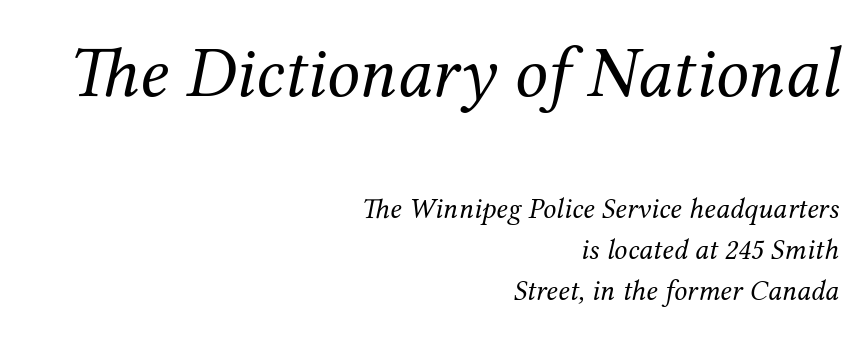
The image shows 73 px regular-weight serif type, italic (leaning right); set right-aligned, normal line spacing (1.42x), normal letter spacing, not underlined; the first (top) block is 2.52x larger; medium stroke contrast and a medium x-height.
